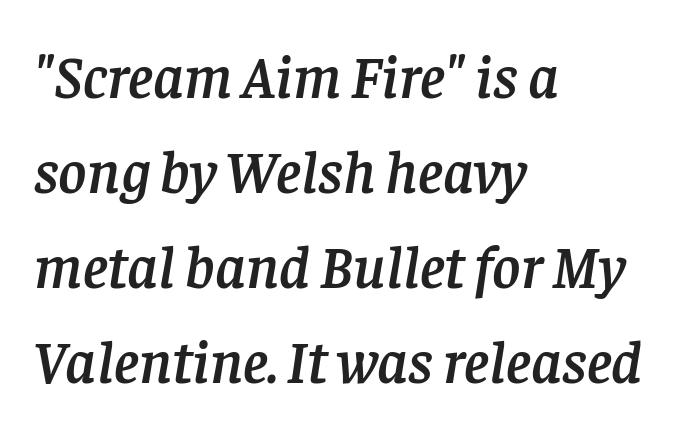
{"serif": "yes", "italic": "yes", "lean": "right", "slant_degrees": 8, "width": "normal", "stroke_contrast": "low", "x_height": "large", "monospaced": "no", "underline": "no", "align": "left", "line_spacing": "normal", "line_spacing_ratio": 1.56, "letter_spacing": "normal", "letter_spacing_em": 0.0, "glyph_px": 61}
